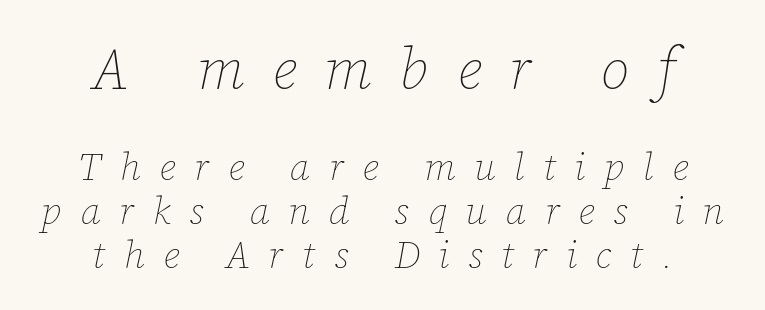
The image shows 57 px thin type, italic (leaning right); set centered, tight line spacing (1.15x), unusually wide letter spacing (+0.49 em), not underlined; the first (top) block is 1.5x larger; low stroke contrast and a medium x-height.
